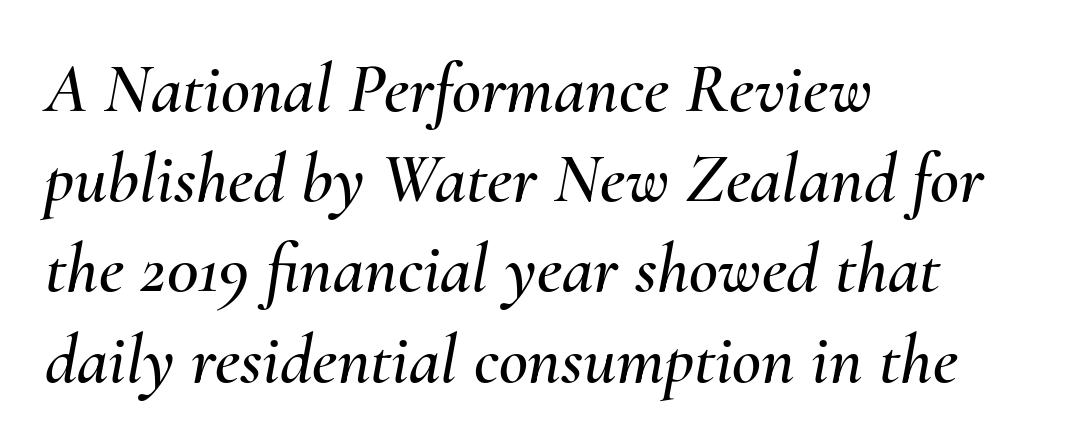
The image shows 71 px text type, italic (leaning right); set left-aligned, normal line spacing (1.27x), normal letter spacing, not underlined; medium stroke contrast and a small x-height.
